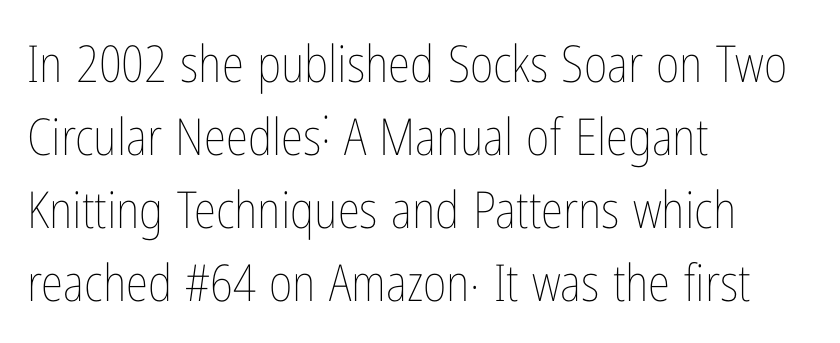
The image shows 51 px thin, condensed type, upright; set left-aligned, normal line spacing (1.43x), normal letter spacing, not underlined; low stroke contrast and a medium x-height.
